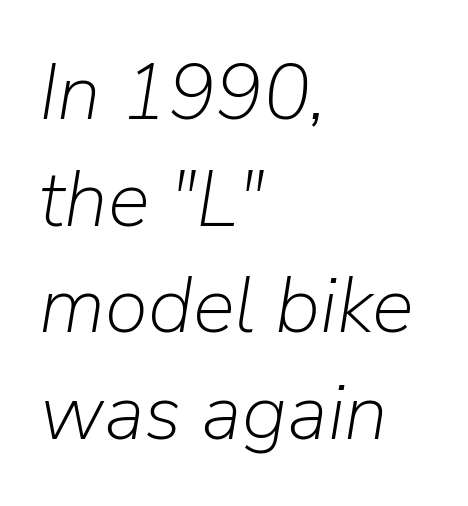
Q: Is the text bold? A: No.
Q: Is the text italic (slanted)? A: Yes, it leans right by about 9 degrees.
Q: Is the text underlined? A: No.
Q: How is the paragraph aligned? A: Left-aligned.
Q: Is the spacing between letters normal or unusually wide? A: Normal.
Q: Is the spacing between lines tight, normal or loose? A: Normal.
Q: Width (condensed, normal, or wide)? A: Normal.
Q: Stroke contrast? A: Low.
Q: x-height? A: Medium.
Q: Monospaced? A: No.
